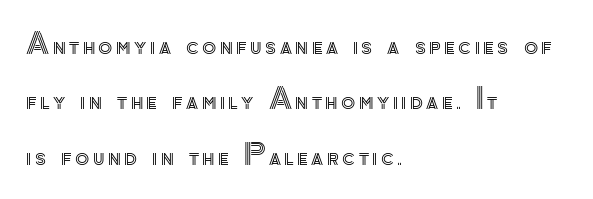
The image shows 29 px text type, upright; set left-aligned, loose line spacing (1.91x), not underlined; a small x-height.
